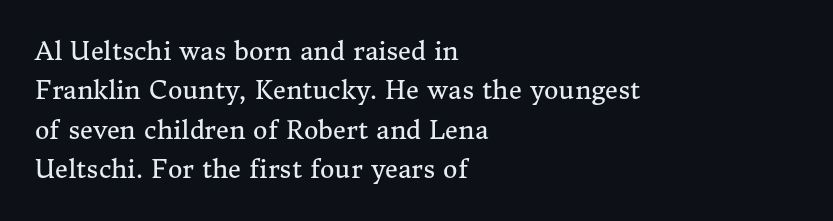
Q: Is the text bold? A: No.
Q: Is the text italic (slanted)? A: No, it is upright.
Q: Is the text underlined? A: No.
Q: How is the paragraph aligned? A: Left-aligned.
Q: Is the spacing between letters normal or unusually wide? A: Normal.
Q: Is the spacing between lines tight, normal or loose? A: Normal.
